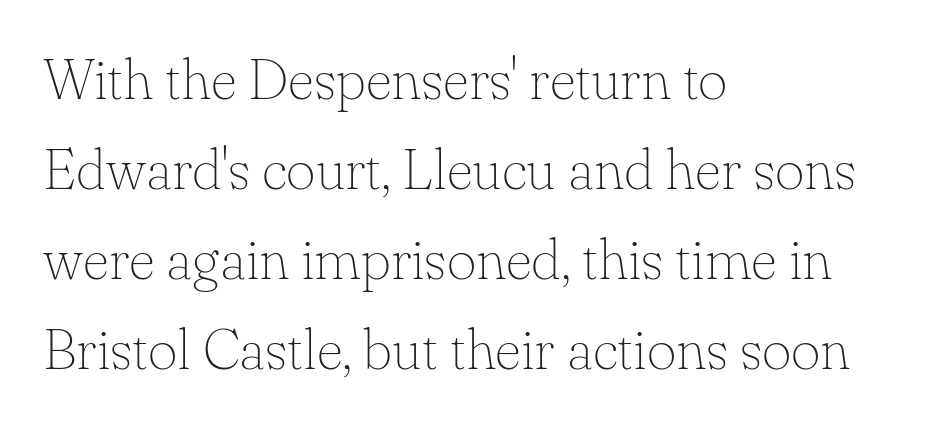
Q: Is the text bold? A: No.
Q: Is the text italic (slanted)? A: No, it is upright.
Q: Is the typeface a serif or a sans-serif typeface? A: Serif.
Q: Is the text underlined? A: No.
Q: How is the paragraph aligned? A: Left-aligned.
Q: Is the spacing between letters normal or unusually wide? A: Normal.
Q: Is the spacing between lines tight, normal or loose? A: Normal.
Q: Width (condensed, normal, or wide)? A: Normal.
Q: Stroke contrast? A: Low.
Q: x-height? A: Small.
Q: Monospaced? A: No.
